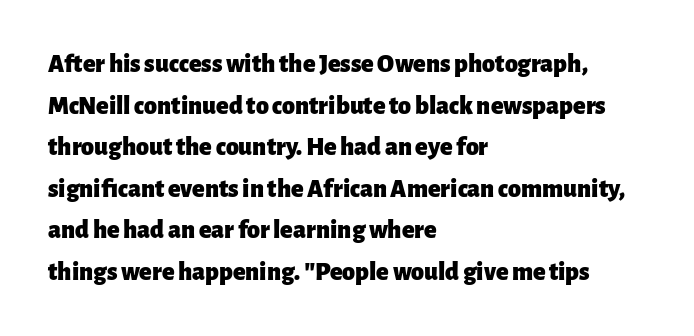
When letters stand straight like this, we call the style roman or upright. Successive baselines arrive at the customary interval. This rendering uses left alignment, leaving the right contour irregular. Notice how thick the strokes are: this is what a full bold looks like.
